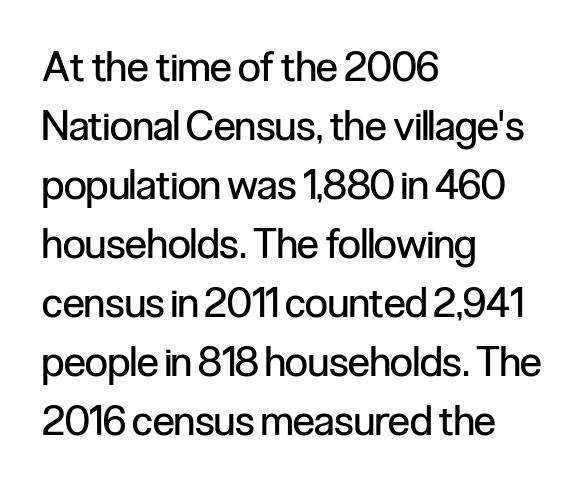
{"serif": "no", "italic": "no", "bold": "no", "weight": "regular", "width": "condensed", "stroke_contrast": "low", "x_height": "medium", "monospaced": "no", "underline": "no", "align": "left", "line_spacing": "normal", "line_spacing_ratio": 1.44, "letter_spacing": "normal", "letter_spacing_em": 0.0, "glyph_px": 41}
